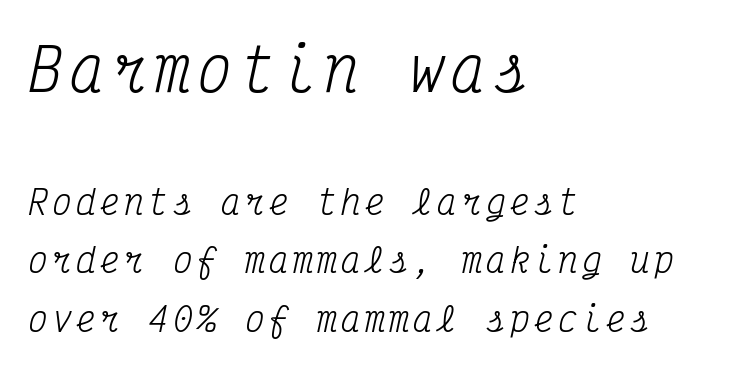
Rendered with sloped, italic letterforms. The face used here is seriffed, in the tradition of book romans. The rendering anchors every line to the left-hand side. The letters march in equal steps, a hallmark of fixed-pitch type. Think standard paragraph weight, or any step lighter than that.
